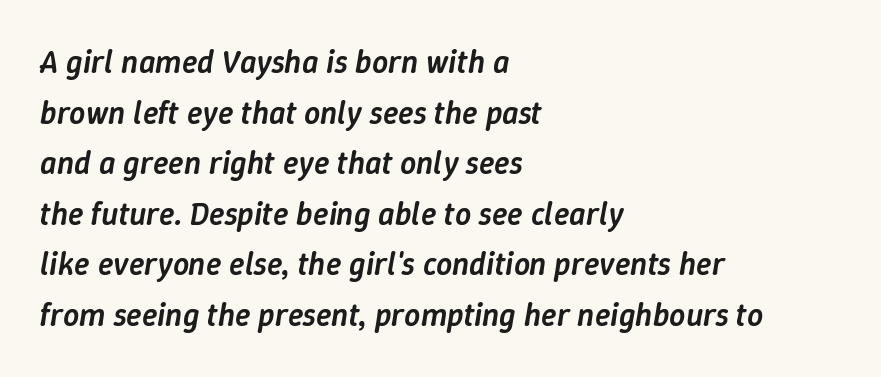
The image shows 32 px semibold type, italic (leaning right); set left-aligned, normal line spacing (1.58x), normal letter spacing, not underlined; low stroke contrast and a medium x-height.
